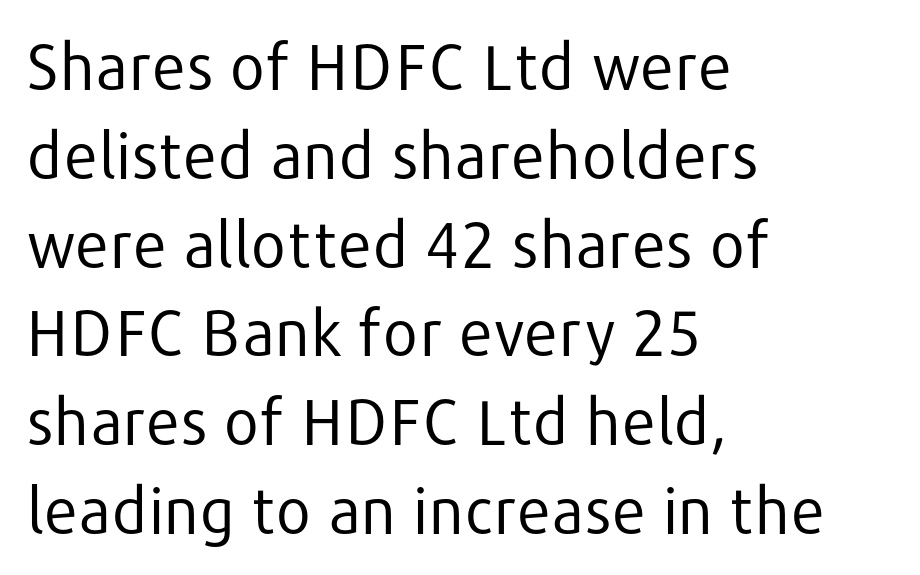
This is roman type, the default non-slanted kind. The passage shown stacks its lines at a standard gap. A typesetter would call this proportional, since set widths differ per character. The passage shown is typeset with a sans-serif family. Spacing between characters is what you'd get straight out of the box. Honestly, there is no underline to notice here at all.
